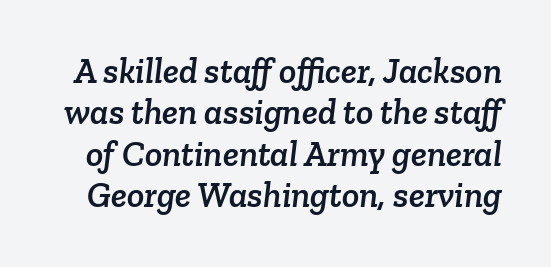
The image shows 36 px serif type; set tight line spacing (1.15x), normal letter spacing, not underlined; low stroke contrast and a medium x-height.
